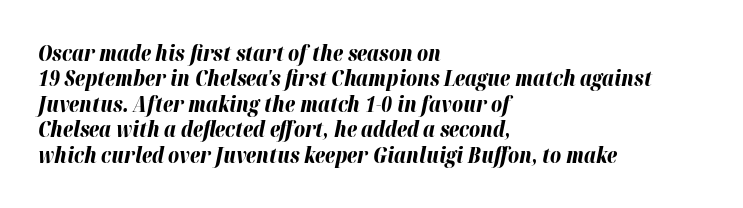
Q: Is the text bold? A: Yes.
Q: Is the text italic (slanted)? A: Yes, it leans right by about 12 degrees.
Q: Is the text underlined? A: No.
Q: How is the paragraph aligned? A: Left-aligned.
Q: Is the spacing between letters normal or unusually wide? A: Normal.
